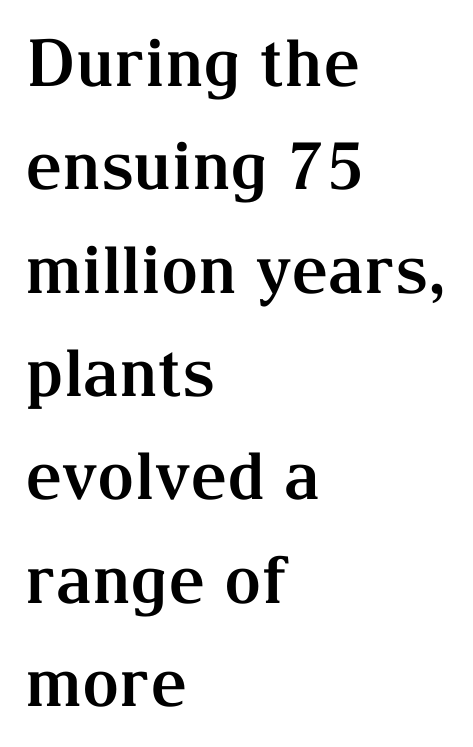
Q: Is the text bold? A: Yes.
Q: Is the text italic (slanted)? A: No, it is upright.
Q: Is the typeface a serif or a sans-serif typeface? A: Serif.
Q: Is the text underlined? A: No.
Q: How is the paragraph aligned? A: Left-aligned.
Q: Is the spacing between letters normal or unusually wide? A: Normal.
Q: Is the spacing between lines tight, normal or loose? A: Normal.
Q: Width (condensed, normal, or wide)? A: Normal.
Q: Stroke contrast? A: Medium.
Q: x-height? A: Medium.
Q: Monospaced? A: No.
